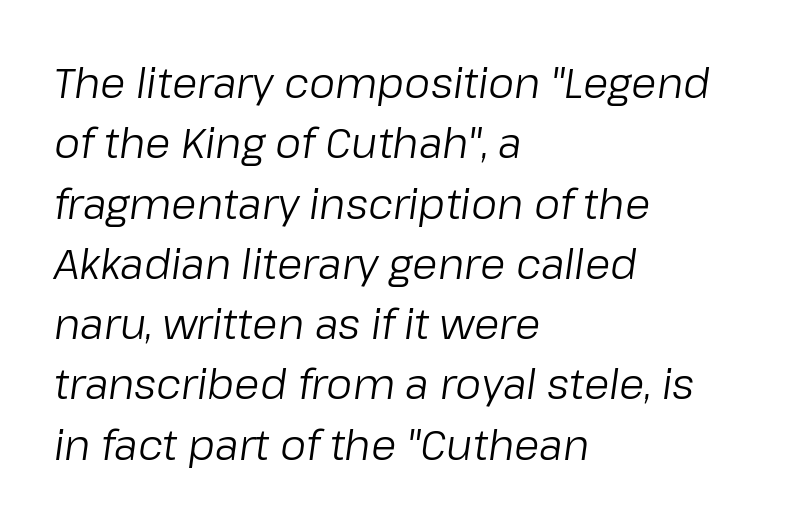
The image shows 41 px regular-weight type, italic (leaning right); set left-aligned, normal line spacing (1.47x), normal letter spacing, not underlined; low stroke contrast and a medium x-height.
